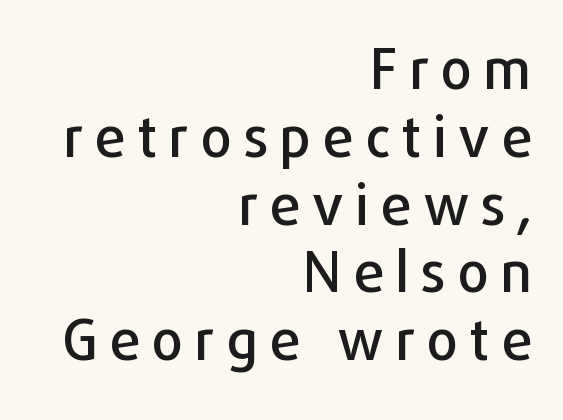
Q: Is the text italic (slanted)? A: No, it is upright.
Q: Is the typeface a serif or a sans-serif typeface? A: Sans-serif.
Q: Is the text underlined? A: No.
Q: How is the paragraph aligned? A: Right-aligned.
Q: Is the spacing between letters normal or unusually wide? A: Unusually wide.
Q: Width (condensed, normal, or wide)? A: Normal.
Q: Stroke contrast? A: Low.
Q: x-height? A: Medium.
Q: Monospaced? A: No.
